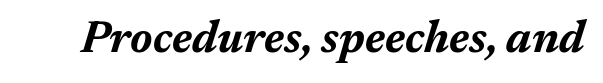
{"italic": "yes", "lean": "right", "slant_degrees": 17, "bold": "yes", "weight": "bold", "width": "normal", "stroke_contrast": "medium", "x_height": "medium", "monospaced": "no", "underline": "no", "letter_spacing": "normal", "letter_spacing_em": 0.0, "glyph_px": 44}
